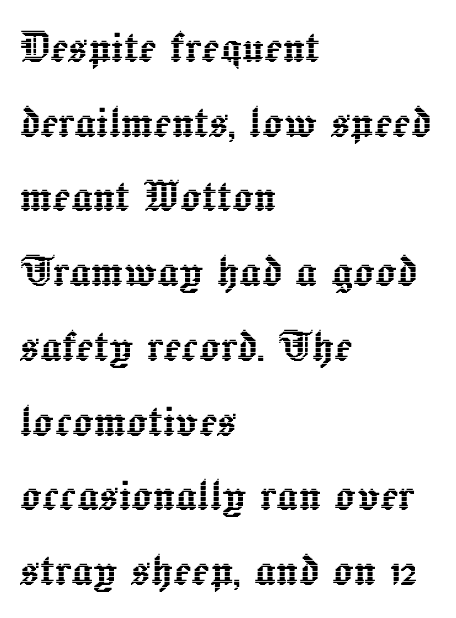
The image shows 53 px text type, upright; set left-aligned, normal line spacing (1.41x), normal letter spacing, not underlined; a medium x-height.
